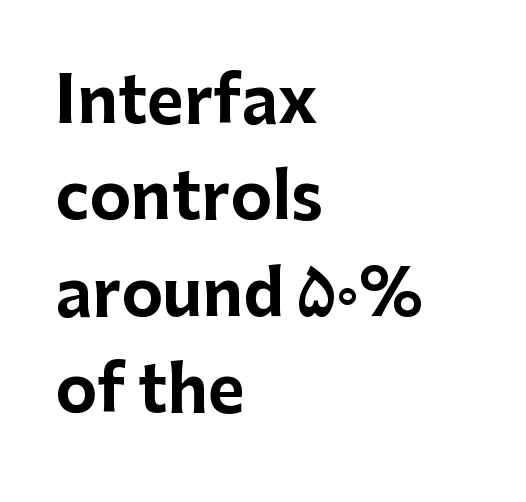
Q: Is the text bold? A: Yes.
Q: Is the text italic (slanted)? A: No, it is upright.
Q: Is the typeface a serif or a sans-serif typeface? A: Sans-serif.
Q: Is the text underlined? A: No.
Q: How is the paragraph aligned? A: Left-aligned.
Q: Is the spacing between letters normal or unusually wide? A: Normal.
Q: Is the spacing between lines tight, normal or loose? A: Normal.
Q: Width (condensed, normal, or wide)? A: Normal.
Q: Stroke contrast? A: Low.
Q: x-height? A: Medium.
Q: Monospaced? A: No.
